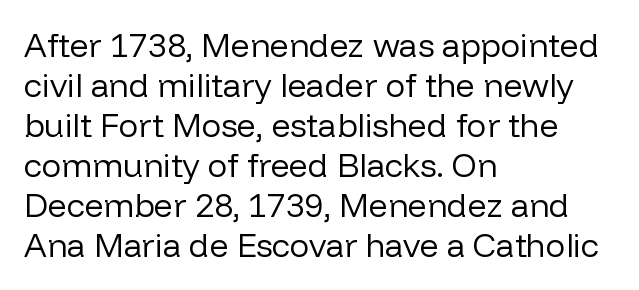
{"serif": "no", "italic": "no", "bold": "no", "weight": "regular", "width": "normal", "stroke_contrast": "low", "x_height": "medium", "monospaced": "no", "underline": "no", "align": "left", "line_spacing_ratio": 1.21, "letter_spacing": "normal", "letter_spacing_em": 0.0, "glyph_px": 33}
